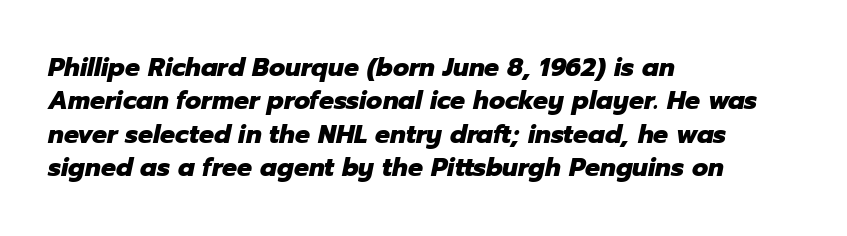
Q: Is the text bold? A: Yes.
Q: Is the text italic (slanted)? A: Yes, it leans right by about 12 degrees.
Q: Is the text underlined? A: No.
Q: How is the paragraph aligned? A: Left-aligned.
Q: Is the spacing between letters normal or unusually wide? A: Normal.
Q: Is the spacing between lines tight, normal or loose? A: Normal.
